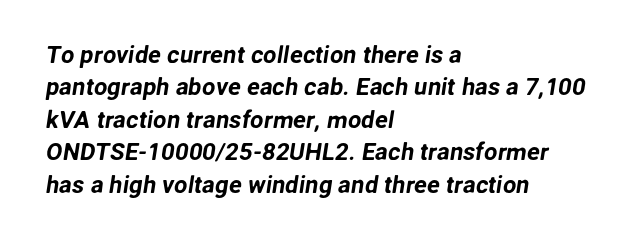
Notice how the passage keeps a crisp vertical edge on the left only. Descenders are the only things crossing below the line. Glyph-to-glyph distance matches everyday printed text. A normal amount of white space separates one row of letters from the next.
